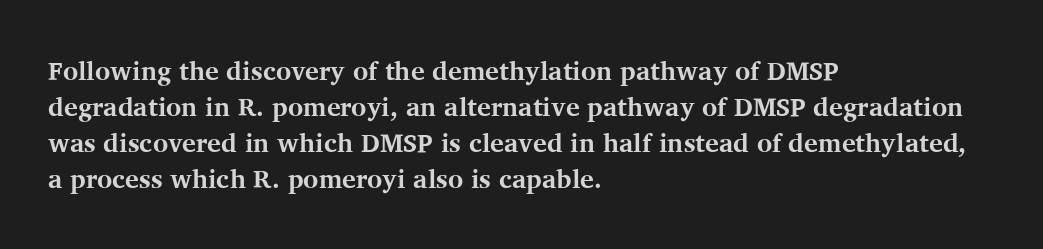
{"italic": "no", "bold": "yes", "underline": "no", "align": "left", "line_spacing": "normal", "line_spacing_ratio": 1.39, "letter_spacing": "normal", "letter_spacing_em": 0.0, "glyph_px": 26}
